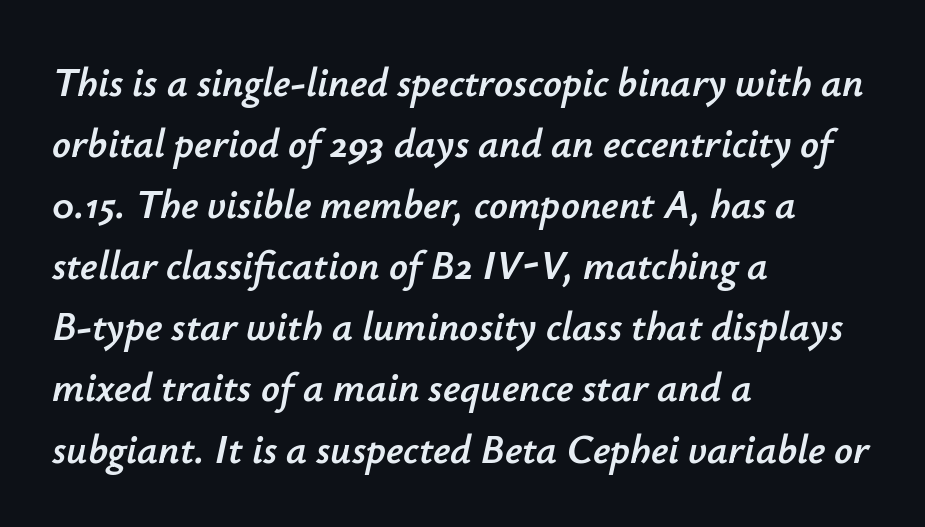
{"italic": "yes", "lean": "right", "slant_degrees": 12, "width": "normal", "stroke_contrast": "low", "x_height": "small", "monospaced": "no", "underline": "no", "align": "left", "line_spacing": "normal", "line_spacing_ratio": 1.49, "letter_spacing": "normal", "letter_spacing_em": 0.0, "glyph_px": 41}
